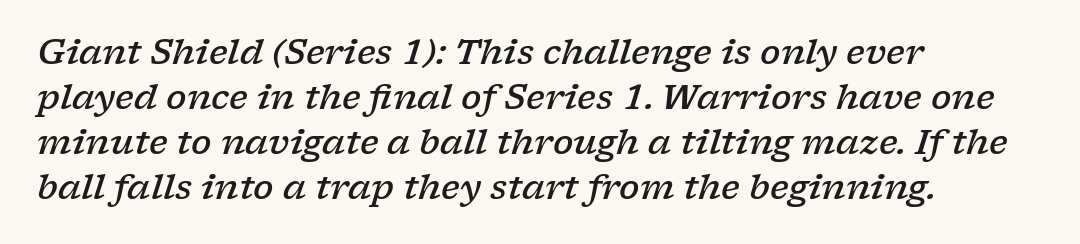
Q: Is the text bold? A: Semi-bold.
Q: Is the text italic (slanted)? A: Yes, it leans right by about 17 degrees.
Q: Is the typeface a serif or a sans-serif typeface? A: Serif.
Q: Is the text underlined? A: No.
Q: How is the paragraph aligned? A: Left-aligned.
Q: Is the spacing between letters normal or unusually wide? A: Normal.
Q: Is the spacing between lines tight, normal or loose? A: Normal.
Q: Width (condensed, normal, or wide)? A: Wide.
Q: Stroke contrast? A: Low.
Q: x-height? A: Medium.
Q: Monospaced? A: No.
